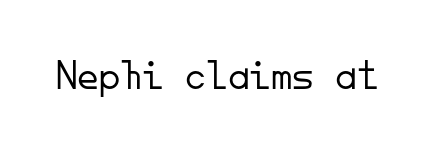
Q: Is the text bold? A: No.
Q: Is the text italic (slanted)? A: No, it is upright.
Q: Is the typeface a serif or a sans-serif typeface? A: Sans-serif.
Q: Is the text underlined? A: No.
Q: Is the spacing between letters normal or unusually wide? A: Normal.
Q: Width (condensed, normal, or wide)? A: Normal.
Q: Stroke contrast? A: Low.
Q: x-height? A: Small.
Q: Monospaced? A: Yes.
